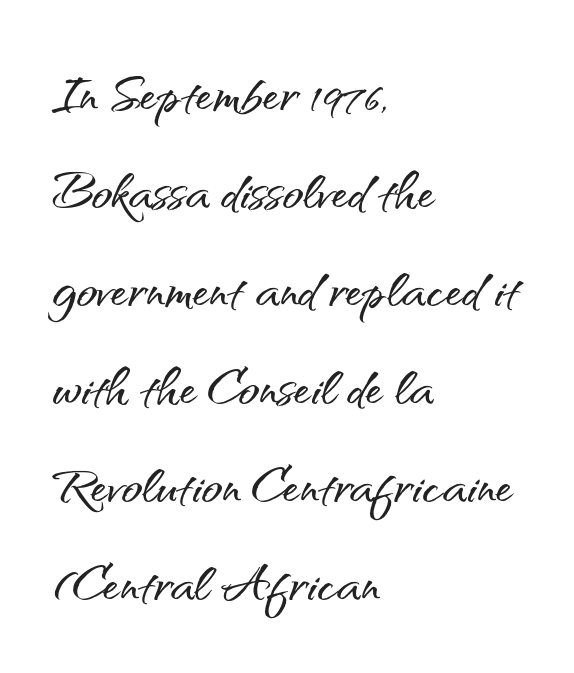
Evenly set lines give the paragraph a standard silhouette. Each letter keeps its own natural width here, so spacing adapts to shape. Compared with typical body copy, the letter spacing here is the same. Typographically, this falls in the sans-serif category. The area under the type is left untouched.
